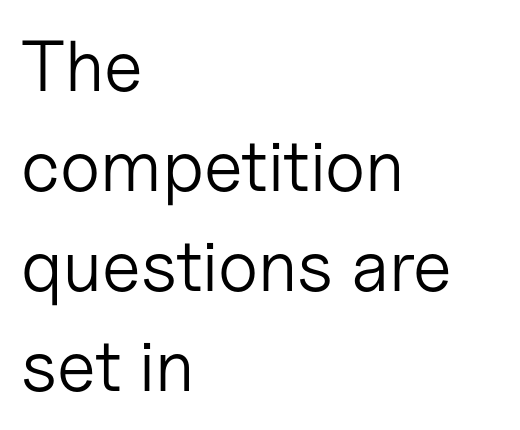
{"serif": "no", "italic": "no", "bold": "no", "weight": "light", "width": "normal", "stroke_contrast": "low", "x_height": "medium", "monospaced": "no", "underline": "no", "align": "left", "line_spacing": "normal", "line_spacing_ratio": 1.39, "letter_spacing": "normal", "letter_spacing_em": 0.0, "glyph_px": 72}
